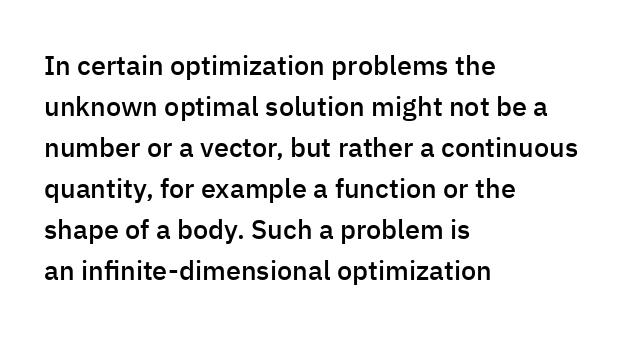
{"italic": "no", "bold": "semi", "underline": "no", "align": "left", "line_spacing": "normal", "line_spacing_ratio": 1.52, "letter_spacing": "normal", "letter_spacing_em": 0.0, "glyph_px": 27}
